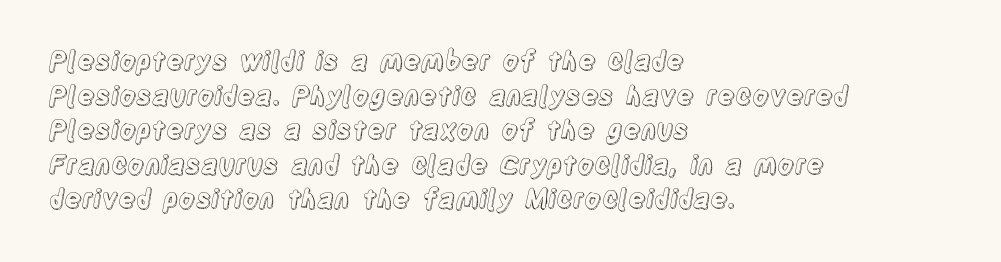
{"underline": "no", "align": "left", "line_spacing": "normal", "line_spacing_ratio": 1.33, "letter_spacing": "normal", "letter_spacing_em": 0.0, "glyph_px": 26}
